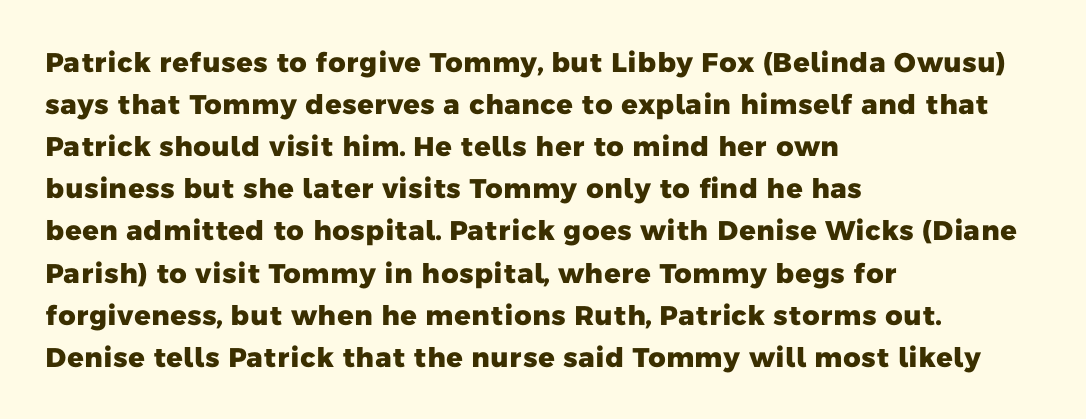
Q: Is the text bold? A: Yes.
Q: Is the text underlined? A: No.
Q: How is the paragraph aligned? A: Left-aligned.
Q: Is the spacing between letters normal or unusually wide? A: Normal.
Q: Is the spacing between lines tight, normal or loose? A: Normal.
